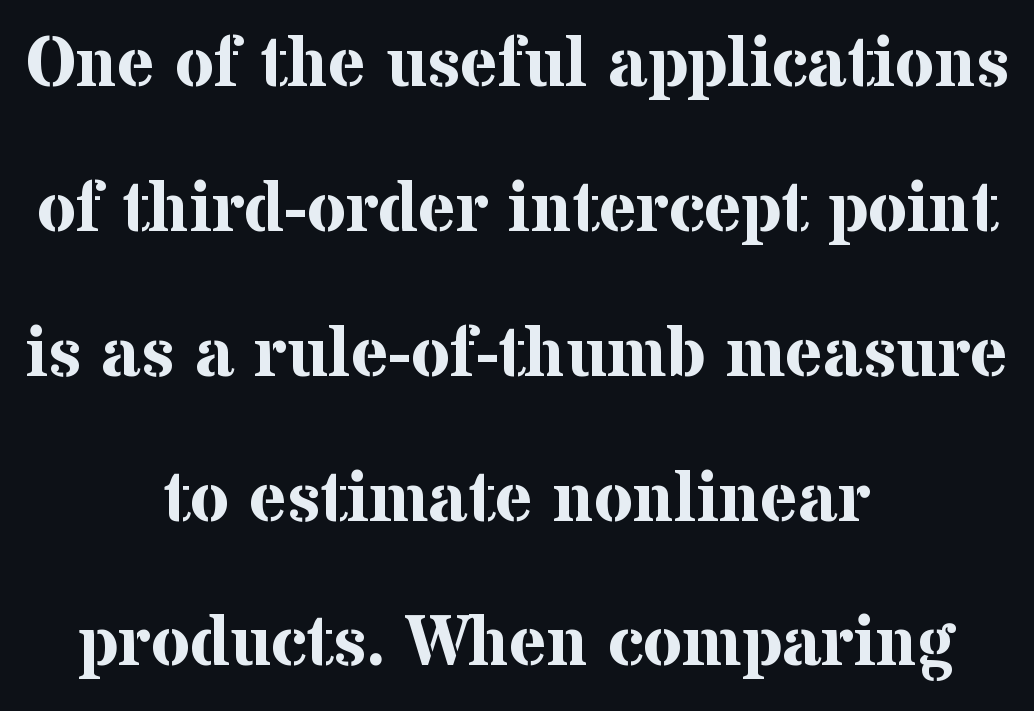
{"serif": "yes", "italic": "no", "bold": "yes", "weight": "bold", "width": "normal", "stroke_contrast": "medium", "x_height": "medium", "monospaced": "no", "underline": "no", "align": "center", "line_spacing": "loose", "line_spacing_ratio": 2.04, "letter_spacing": "normal", "letter_spacing_em": 0.0, "glyph_px": 71}
